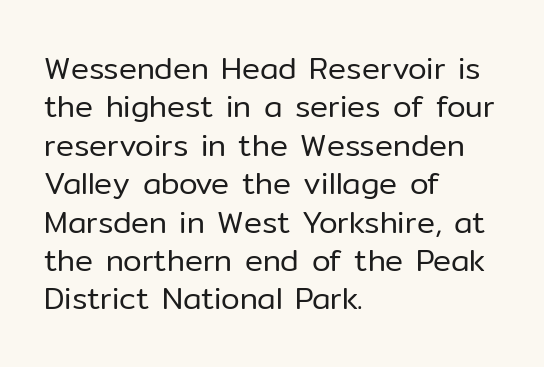
No extra tracking has been applied to these lines. This rendering features lettering with no underline. These lines were composed using upright roman letters. Normally led — the rows are evenly, conventionally spaced.
